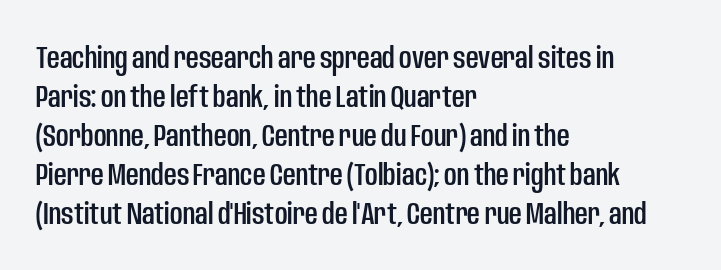
{"serif": "no", "italic": "no", "width": "condensed", "stroke_contrast": "low", "x_height": "large", "monospaced": "no", "underline": "no", "align": "left", "line_spacing": "normal", "line_spacing_ratio": 1.26, "letter_spacing": "normal", "letter_spacing_em": 0.0, "glyph_px": 31}
